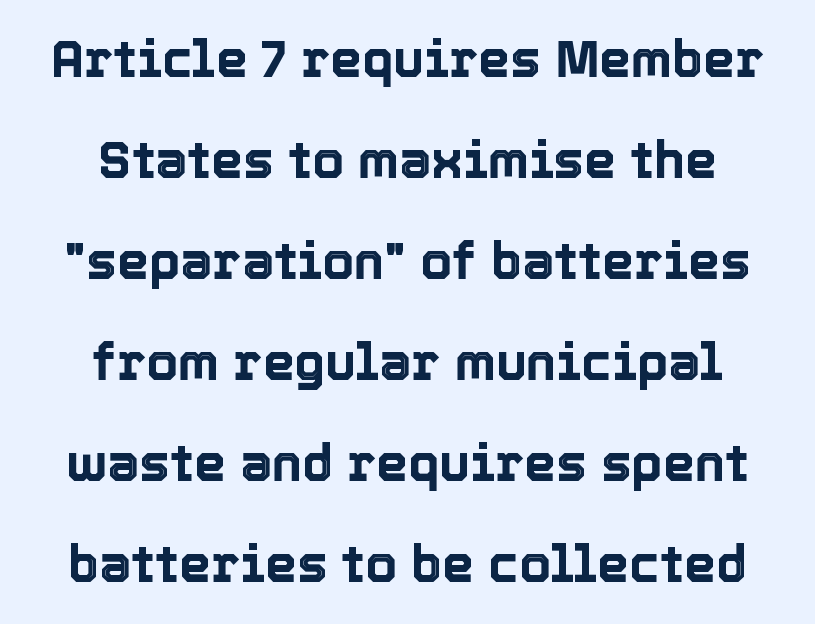
The image shows 51 px text type, upright; set centered, loose line spacing (1.98x), normal letter spacing, not underlined; a medium x-height.
